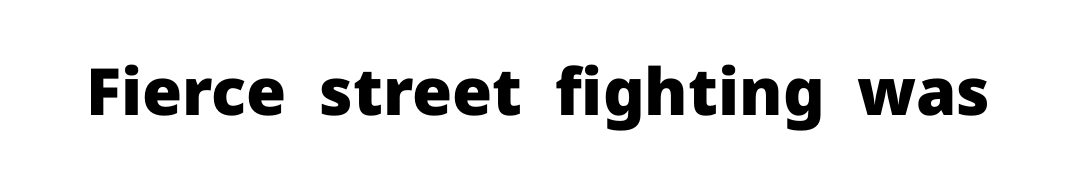
The image shows 65 px heavy sans-serif type, upright; set normal letter spacing, not underlined; low stroke contrast and a medium x-height.
